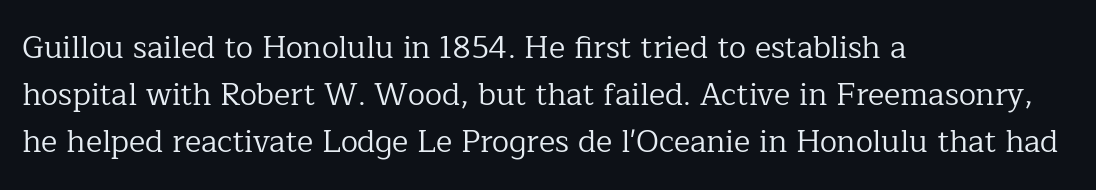
Note the varied advance widths — an 'i' is clearly narrower than an 'm'. The font family rendered here belongs to the serif group. You could call the tracking neutral — neither tight nor loose. This block has exactly the height ordinary leading produces.
